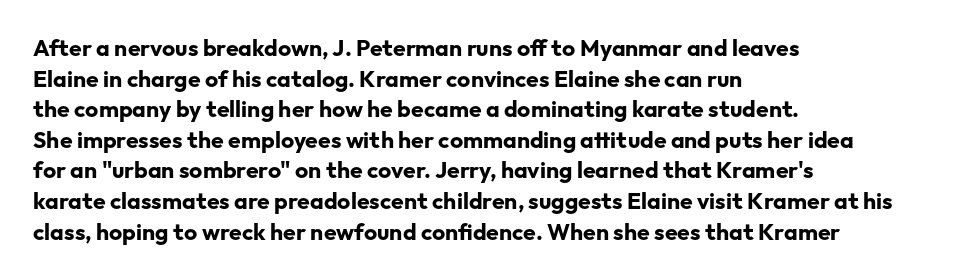
{"italic": "no", "bold": "yes", "underline": "no", "align": "left", "line_spacing": "normal", "line_spacing_ratio": 1.33, "letter_spacing": "normal", "letter_spacing_em": 0.0, "glyph_px": 23}
